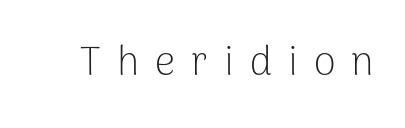
Rule under the text: the space is simply empty. In terms of posture, this sample is upright. Observe the wide spacing: letters keep a clear distance from each other. Spacing verdict: proportional, widths tailored to each character. The font family rendered here belongs to the sans-serif group. The strokes are not fattened; the text isn't bold.
